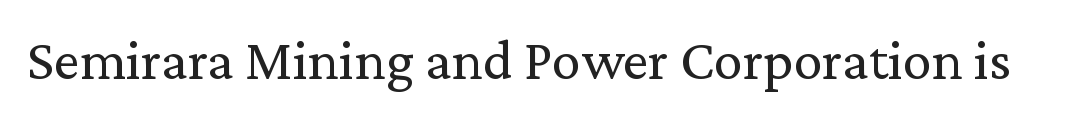
In terms of letterspacing, this is plain default setting. Stroke terminals: seriffed. Quick note: underline off. Italic? Not at all — the glyphs are vertical. Proportional: the letters do not fall into vertical columns. Counters stay open thanks to moderate or lighter strokes.
